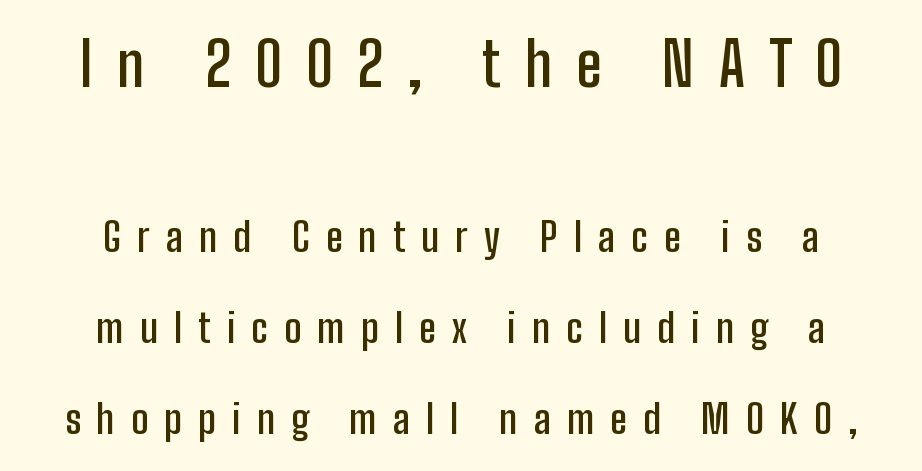
Q: Is the text bold? A: Semi-bold.
Q: Is the text italic (slanted)? A: No, it is upright.
Q: Is the typeface a serif or a sans-serif typeface? A: Sans-serif.
Q: Is the text underlined? A: No.
Q: How is the paragraph aligned? A: Centered.
Q: Is the spacing between letters normal or unusually wide? A: Unusually wide.
Q: Is the spacing between lines tight, normal or loose? A: Loose.
Q: Which block of text is set in a larger size, the first (top) or the second (bottom)? A: The first (top) one.
Q: Width (condensed, normal, or wide)? A: Condensed.
Q: Stroke contrast? A: Low.
Q: x-height? A: Medium.
Q: Monospaced? A: No.
